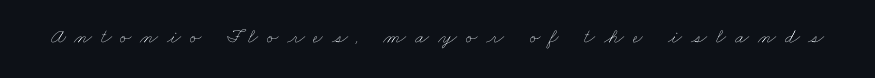
The image shows 21 px text type; set unusually wide letter spacing (+0.41 em), not underlined.
